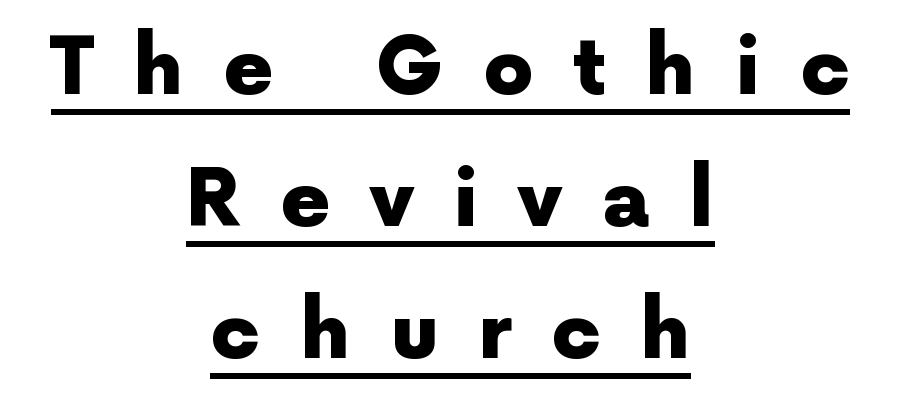
The image shows 79 px heavy sans-serif type, upright; set centered, normal line spacing (1.67x), unusually wide letter spacing (+0.5 em), underlined; a medium x-height.
